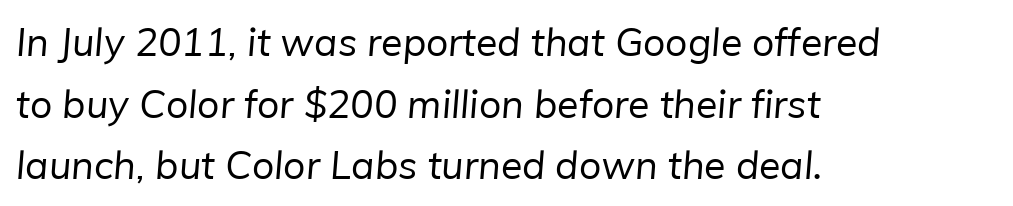
Q: Is the text bold? A: No.
Q: Is the typeface a serif or a sans-serif typeface? A: Sans-serif.
Q: Is the text underlined? A: No.
Q: How is the paragraph aligned? A: Left-aligned.
Q: Is the spacing between letters normal or unusually wide? A: Normal.
Q: Is the spacing between lines tight, normal or loose? A: Normal.
Q: Width (condensed, normal, or wide)? A: Normal.
Q: Stroke contrast? A: Low.
Q: x-height? A: Medium.
Q: Monospaced? A: No.
